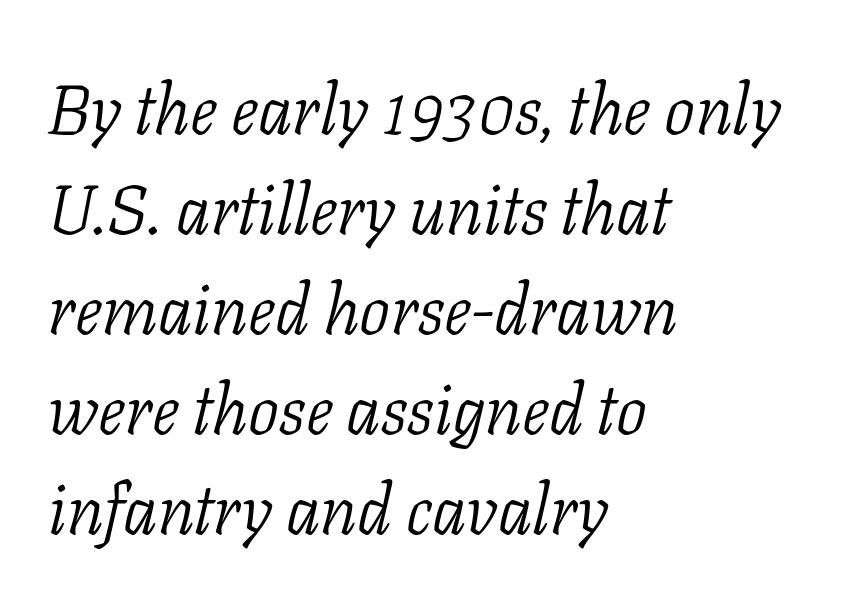
The image shows 69 px light serif type, italic (leaning right); set left-aligned, normal line spacing (1.45x), normal letter spacing, not underlined; low stroke contrast and a medium x-height.
